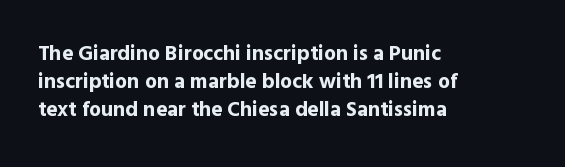
Q: Is the text bold? A: Yes.
Q: Is the text italic (slanted)? A: No, it is upright.
Q: Is the text underlined? A: No.
Q: How is the paragraph aligned? A: Left-aligned.
Q: Is the spacing between letters normal or unusually wide? A: Normal.
Q: Is the spacing between lines tight, normal or loose? A: Normal.
